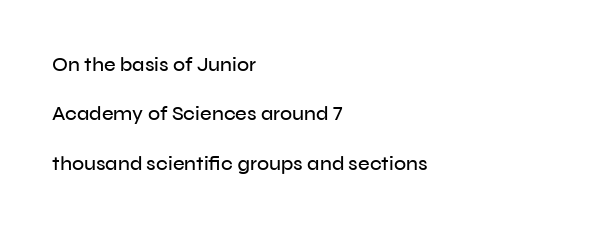
The image shows 20 px text type, upright; set left-aligned, loose line spacing (2.47x), normal letter spacing, not underlined.
